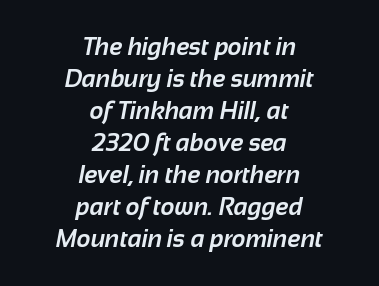
Q: Is the text bold? A: Yes.
Q: Is the text underlined? A: No.
Q: How is the paragraph aligned? A: Centered.
Q: Is the spacing between letters normal or unusually wide? A: Normal.
Q: Is the spacing between lines tight, normal or loose? A: Normal.
